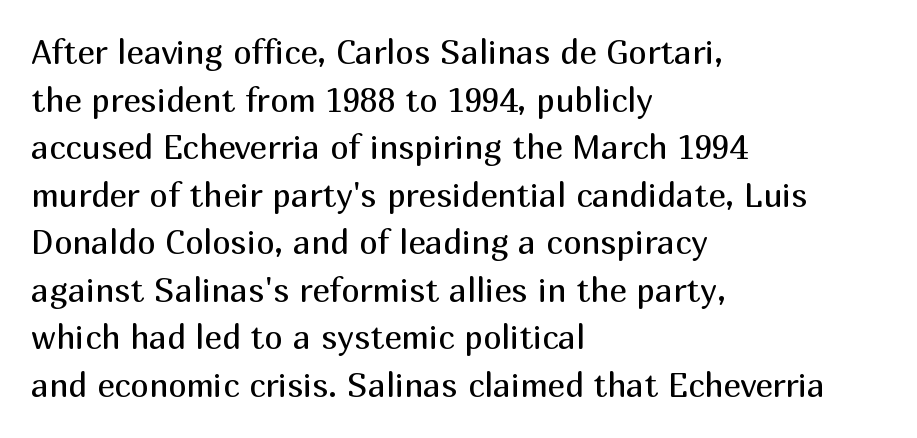
Q: Is the text bold? A: No.
Q: Is the text italic (slanted)? A: No, it is upright.
Q: Is the typeface a serif or a sans-serif typeface? A: Sans-serif.
Q: Is the text underlined? A: No.
Q: How is the paragraph aligned? A: Left-aligned.
Q: Is the spacing between letters normal or unusually wide? A: Normal.
Q: Is the spacing between lines tight, normal or loose? A: Normal.
Q: Width (condensed, normal, or wide)? A: Normal.
Q: Stroke contrast? A: Medium.
Q: x-height? A: Medium.
Q: Monospaced? A: No.
